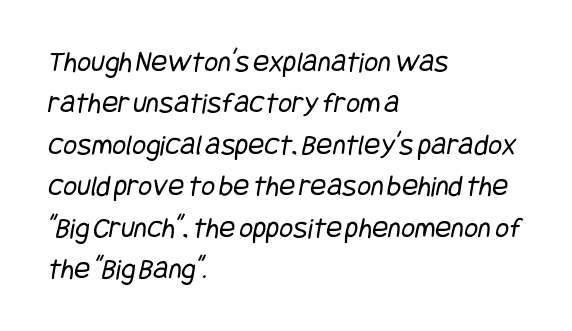
{"serif": "no", "bold": "no", "weight": "regular", "width": "condensed", "stroke_contrast": "low", "x_height": "large", "underline": "no", "align": "left", "line_spacing": "normal", "line_spacing_ratio": 1.38, "letter_spacing": "normal", "letter_spacing_em": 0.0, "glyph_px": 30}
